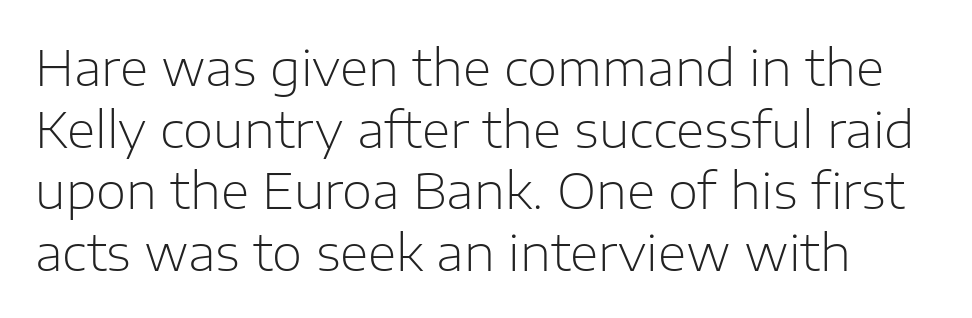
{"serif": "no", "italic": "no", "bold": "no", "weight": "light", "width": "normal", "stroke_contrast": "low", "x_height": "medium", "monospaced": "no", "underline": "no", "line_spacing": "normal", "line_spacing_ratio": 1.26, "letter_spacing": "normal", "letter_spacing_em": 0.0, "glyph_px": 49}
